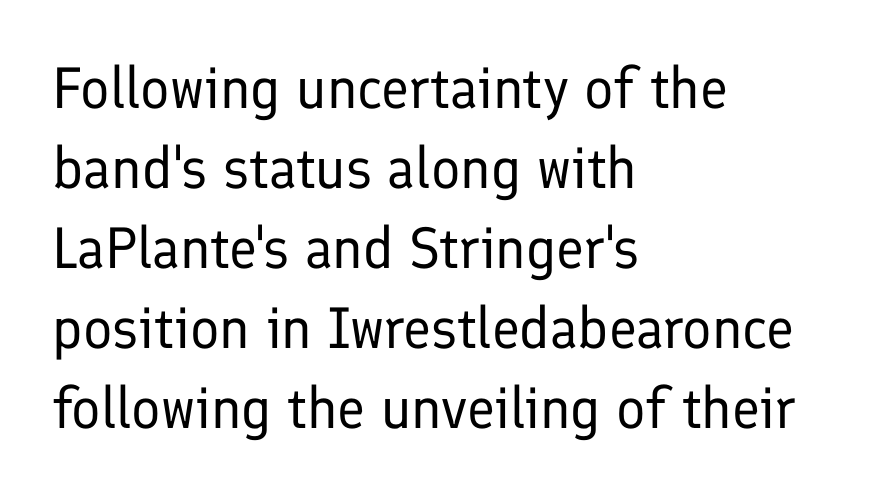
{"serif": "no", "italic": "no", "bold": "no", "weight": "regular", "width": "normal", "stroke_contrast": "low", "x_height": "medium", "monospaced": "no", "underline": "no", "align": "left", "line_spacing": "normal", "line_spacing_ratio": 1.38, "letter_spacing": "normal", "letter_spacing_em": 0.0, "glyph_px": 58}
